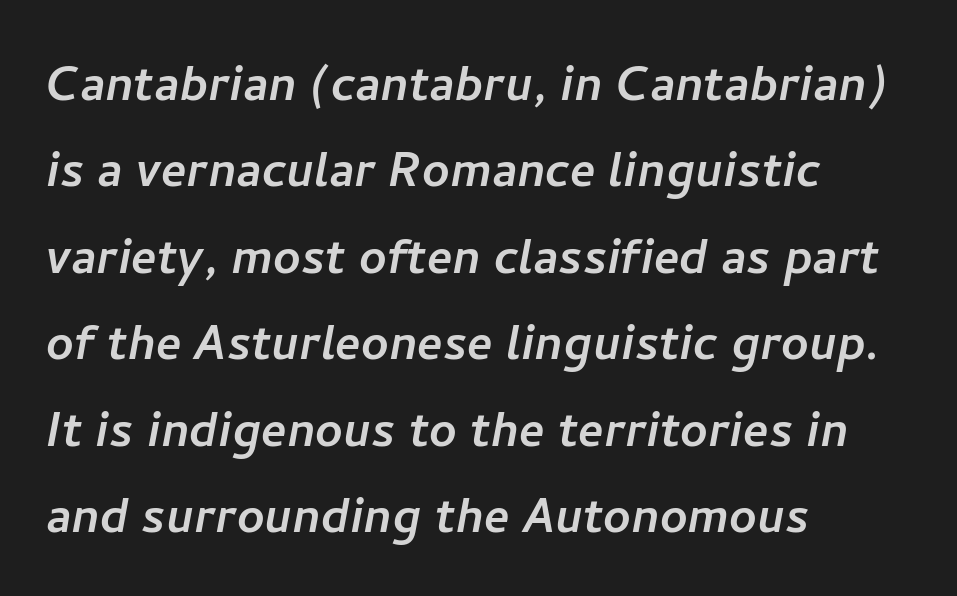
The gap between lines stays unmarked. Leading: standard. No feet cap the strokes, marking this as sans-serif type. The letters advance in unequal steps, a hallmark of proportional type. Which margin do the lines hug? The left one — the right edge is uneven.
